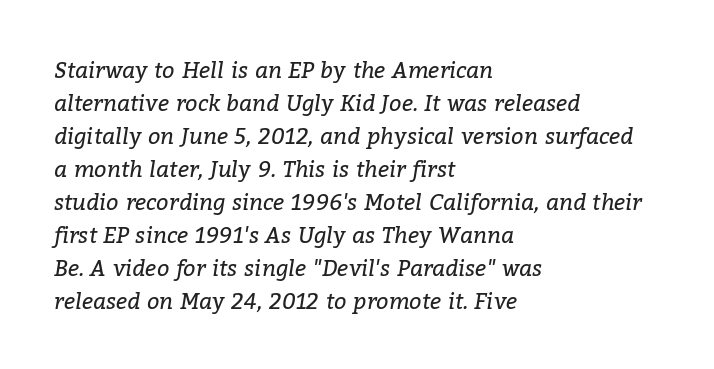
Q: Is the text bold? A: No.
Q: Is the text italic (slanted)? A: Yes, it leans right by about 9 degrees.
Q: Is the text underlined? A: No.
Q: How is the paragraph aligned? A: Left-aligned.
Q: Is the spacing between letters normal or unusually wide? A: Normal.
Q: Is the spacing between lines tight, normal or loose? A: Normal.
